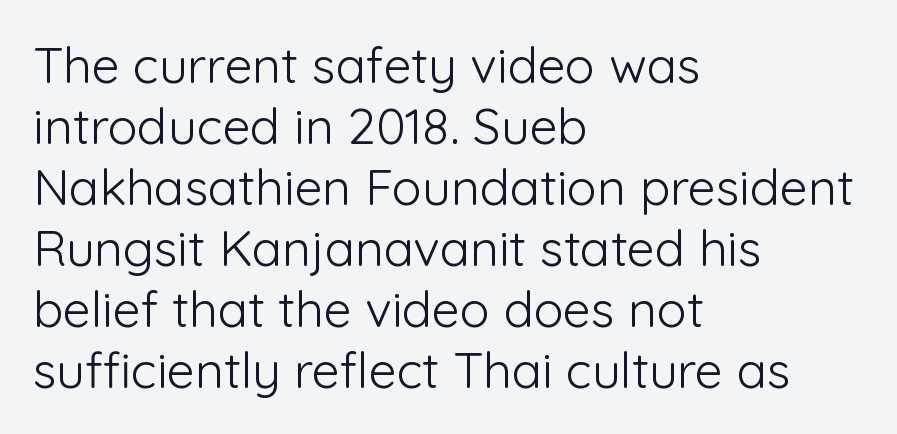
Every row of glyphs begins at an identical x-position on the left. Note the varied advance widths — an 'i' is clearly narrower than an 'm'. It's the straight-up-and-down kind of type. The area under the type is left untouched. These lines are composed in type without serifs.
